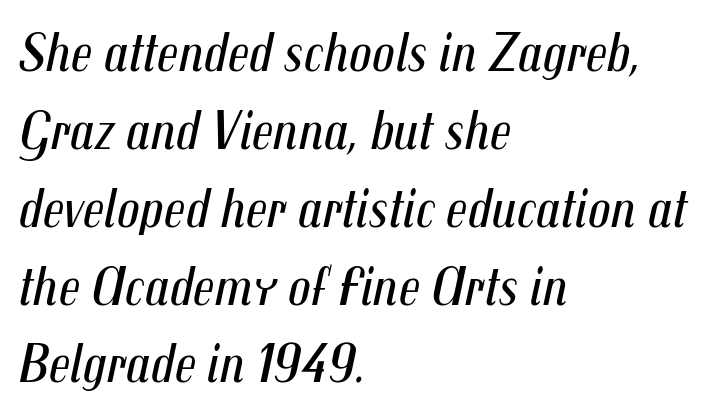
{"italic": "yes", "lean": "right", "slant_degrees": 12, "bold": "no", "weight": "regular", "width": "condensed", "stroke_contrast": "medium", "x_height": "medium", "monospaced": "no", "underline": "no", "align": "left", "line_spacing": "normal", "line_spacing_ratio": 1.39, "letter_spacing": "normal", "letter_spacing_em": 0.0, "glyph_px": 56}
